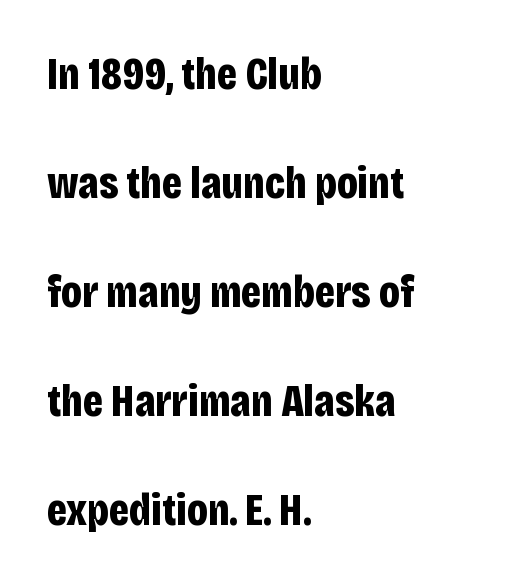
{"serif": "no", "italic": "no", "bold": "yes", "weight": "bold", "width": "condensed", "stroke_contrast": "low", "x_height": "large", "monospaced": "no", "underline": "no", "align": "left", "line_spacing": "loose", "line_spacing_ratio": 2.42, "letter_spacing": "normal", "letter_spacing_em": 0.0, "glyph_px": 45}
